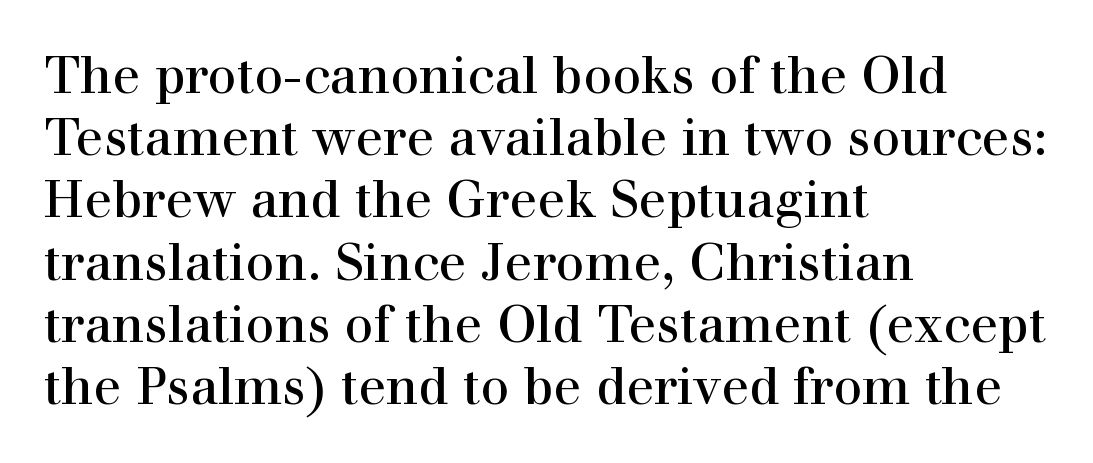
{"serif": "yes", "italic": "no", "bold": "no", "weight": "regular", "width": "normal", "stroke_contrast": "high", "x_height": "medium", "monospaced": "no", "underline": "no", "align": "left", "line_spacing_ratio": 1.22, "letter_spacing": "normal", "letter_spacing_em": 0.0, "glyph_px": 51}
